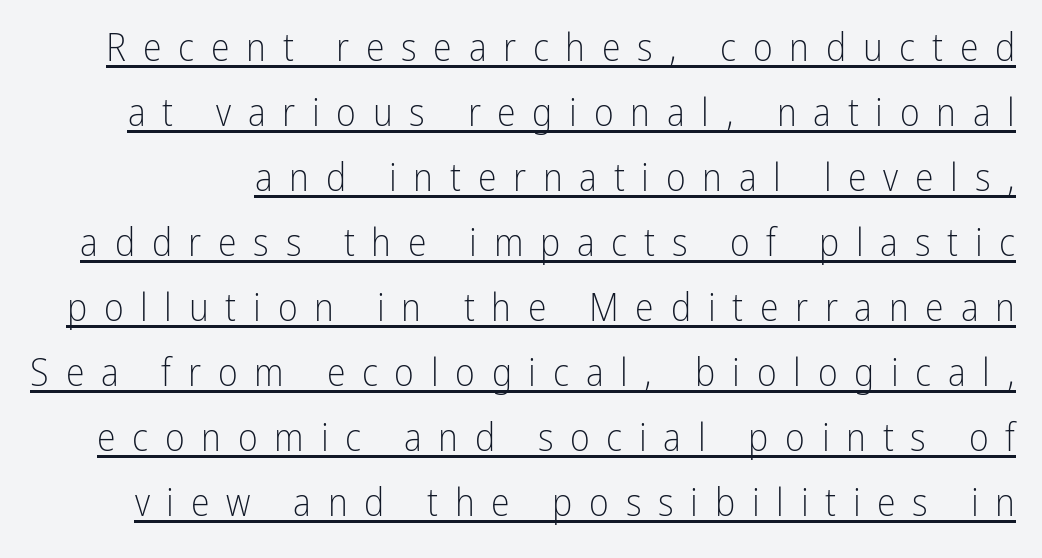
{"serif": "no", "italic": "no", "bold": "no", "weight": "light", "width": "condensed", "stroke_contrast": "low", "x_height": "medium", "monospaced": "no", "underline": "yes", "line_spacing_ratio": 1.71, "letter_spacing": "wide", "letter_spacing_em": 0.44, "glyph_px": 38}
